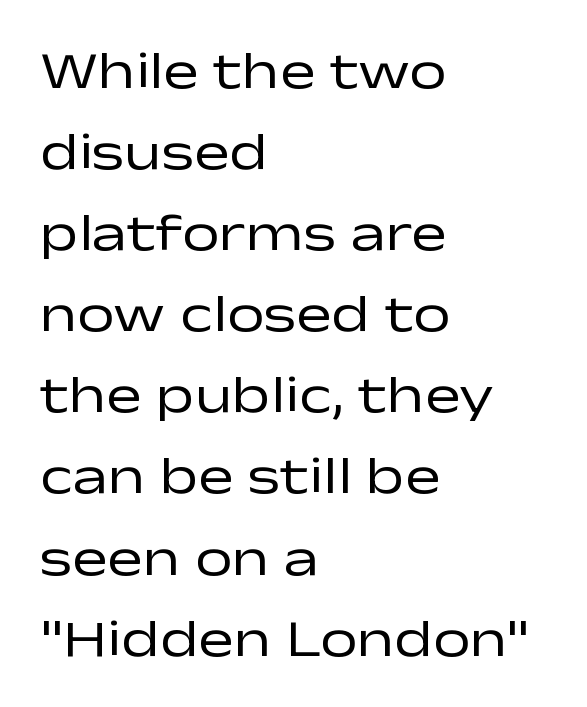
Q: Is the text bold? A: No.
Q: Is the text italic (slanted)? A: No, it is upright.
Q: Is the typeface a serif or a sans-serif typeface? A: Sans-serif.
Q: Is the text underlined? A: No.
Q: How is the paragraph aligned? A: Left-aligned.
Q: Is the spacing between letters normal or unusually wide? A: Normal.
Q: Is the spacing between lines tight, normal or loose? A: Normal.
Q: Width (condensed, normal, or wide)? A: Wide.
Q: Stroke contrast? A: Low.
Q: x-height? A: Medium.
Q: Monospaced? A: No.
